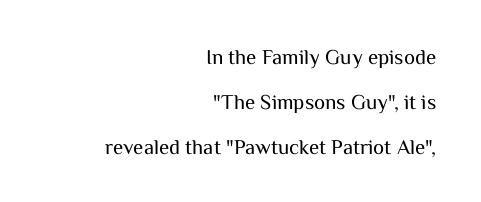
{"italic": "no", "bold": "no", "underline": "no", "align": "right", "line_spacing": "loose", "line_spacing_ratio": 2.14, "letter_spacing": "normal", "letter_spacing_em": 0.0, "glyph_px": 21}
